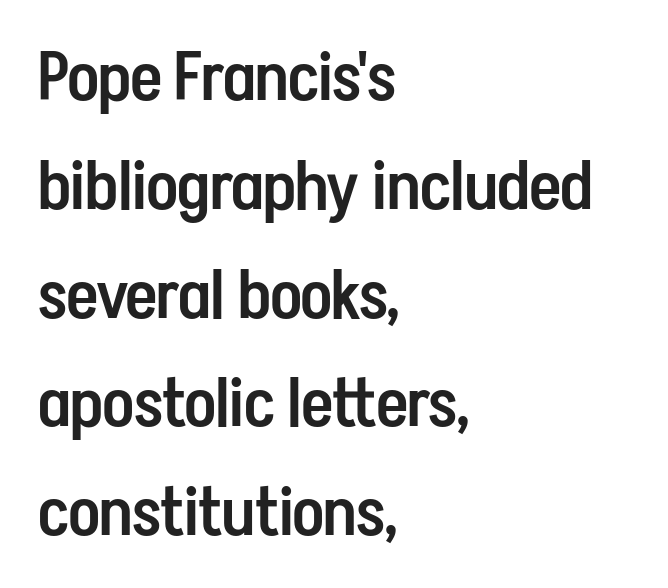
Q: Is the text bold? A: Semi-bold.
Q: Is the text italic (slanted)? A: No, it is upright.
Q: Is the typeface a serif or a sans-serif typeface? A: Sans-serif.
Q: Is the text underlined? A: No.
Q: How is the paragraph aligned? A: Left-aligned.
Q: Is the spacing between letters normal or unusually wide? A: Normal.
Q: Is the spacing between lines tight, normal or loose? A: Normal.
Q: Width (condensed, normal, or wide)? A: Condensed.
Q: Stroke contrast? A: Low.
Q: x-height? A: Medium.
Q: Monospaced? A: No.
